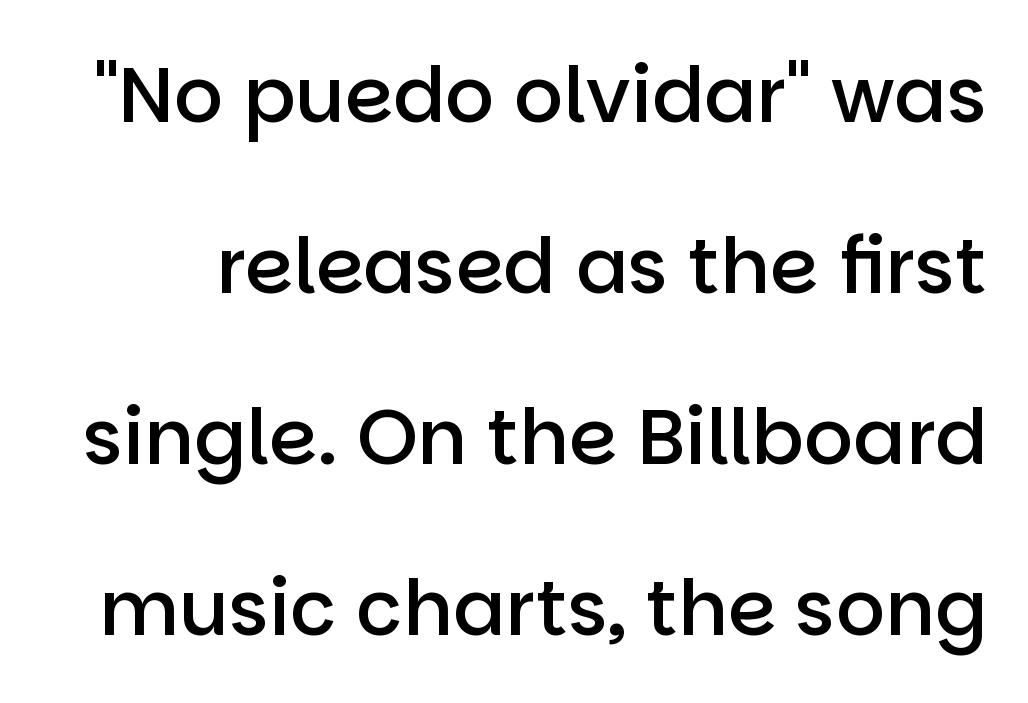
{"serif": "no", "italic": "no", "bold": "semi", "weight": "semibold", "width": "normal", "stroke_contrast": "low", "x_height": "large", "monospaced": "no", "underline": "no", "line_spacing": "loose", "line_spacing_ratio": 2.22, "letter_spacing": "normal", "letter_spacing_em": 0.0, "glyph_px": 77}
